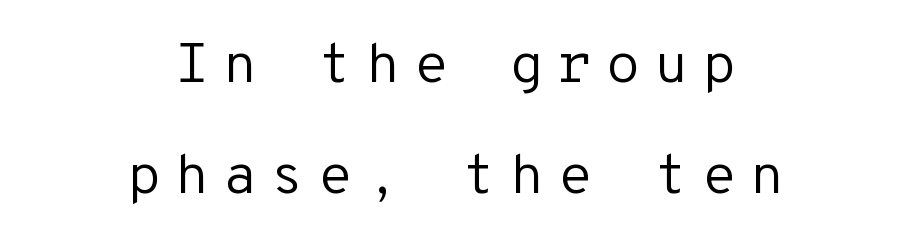
Q: Is the text bold? A: No.
Q: Is the text italic (slanted)? A: No, it is upright.
Q: Is the typeface a serif or a sans-serif typeface? A: Sans-serif.
Q: Is the text underlined? A: No.
Q: How is the paragraph aligned? A: Centered.
Q: Is the spacing between letters normal or unusually wide? A: Unusually wide.
Q: Is the spacing between lines tight, normal or loose? A: Loose.
Q: Width (condensed, normal, or wide)? A: Normal.
Q: Stroke contrast? A: Low.
Q: x-height? A: Medium.
Q: Monospaced? A: Yes.
